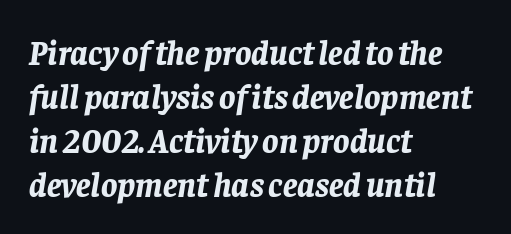
{"italic": "yes", "lean": "right", "slant_degrees": 8, "bold": "yes", "weight": "bold", "width": "normal", "stroke_contrast": "low", "x_height": "large", "monospaced": "no", "underline": "no", "align": "left", "line_spacing": "normal", "line_spacing_ratio": 1.29, "letter_spacing": "normal", "letter_spacing_em": 0.0, "glyph_px": 34}
